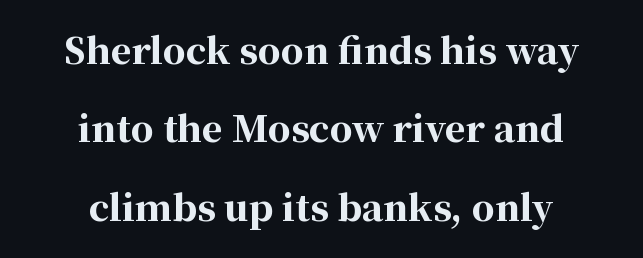
The image shows 36 px bold serif type, upright; set centered, loose line spacing (2.18x), normal letter spacing, not underlined; high stroke contrast and a medium x-height.
